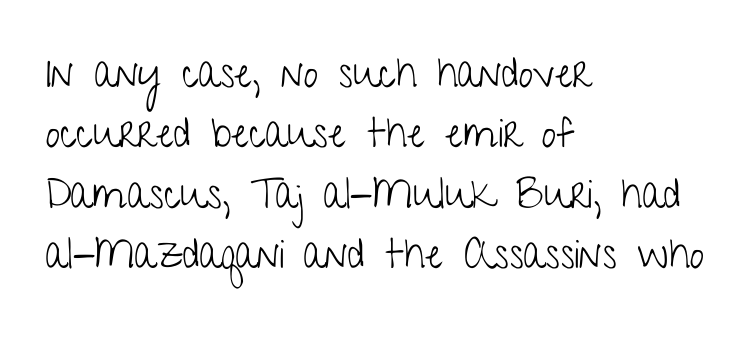
The image shows 41 px light, condensed sans-serif type, upright; set left-aligned, normal line spacing (1.47x), normal letter spacing, not underlined; low stroke contrast and a medium x-height.
